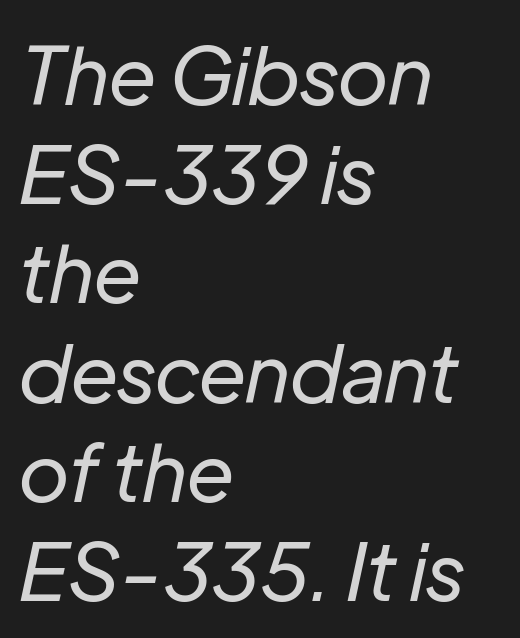
{"italic": "yes", "lean": "right", "slant_degrees": 12, "bold": "no", "weight": "regular", "width": "normal", "stroke_contrast": "low", "x_height": "medium", "monospaced": "no", "underline": "no", "align": "left", "line_spacing_ratio": 1.24, "letter_spacing": "normal", "letter_spacing_em": 0.0, "glyph_px": 80}
